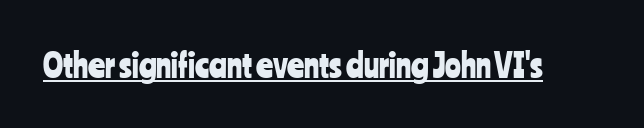
{"serif": "no", "italic": "no", "width": "condensed", "stroke_contrast": "low", "x_height": "medium", "monospaced": "no", "underline": "yes", "letter_spacing": "normal", "letter_spacing_em": 0.0, "glyph_px": 33}
